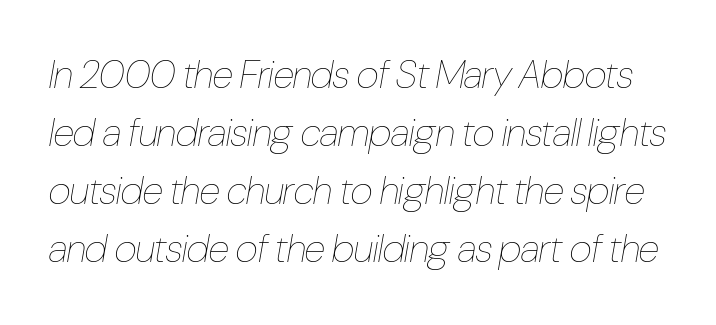
{"italic": "yes", "lean": "right", "slant_degrees": 10, "bold": "no", "weight": "thin", "width": "condensed", "stroke_contrast": "low", "x_height": "medium", "monospaced": "no", "underline": "no", "line_spacing": "normal", "line_spacing_ratio": 1.49, "letter_spacing": "normal", "letter_spacing_em": 0.0, "glyph_px": 39}
